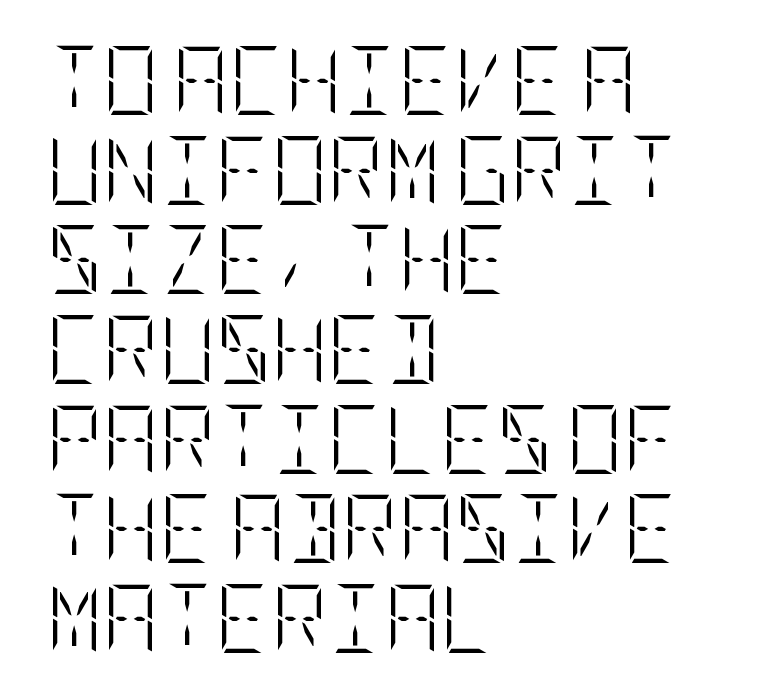
Vertical strokes here are truly vertical. Stem width sits at or under what a default text font uses. Line beginnings align vertically; line endings do not. Does extra space separate the letters? No, they use regular spacing. The foot of each line stays bare and open.
